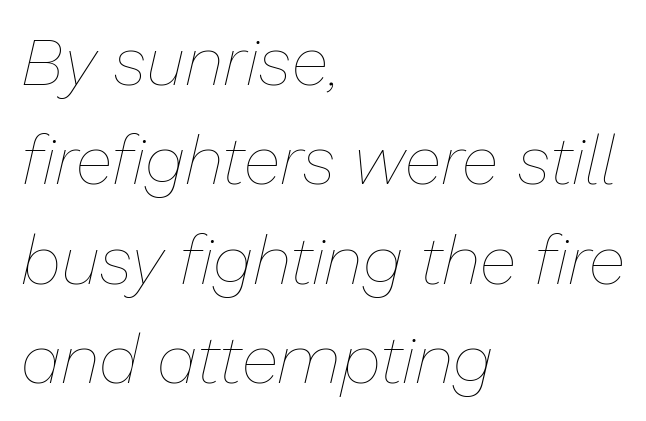
Q: Is the text bold? A: No.
Q: Is the text italic (slanted)? A: Yes, it leans right by about 13 degrees.
Q: Is the text underlined? A: No.
Q: How is the paragraph aligned? A: Left-aligned.
Q: Is the spacing between letters normal or unusually wide? A: Normal.
Q: Is the spacing between lines tight, normal or loose? A: Normal.
Q: Width (condensed, normal, or wide)? A: Normal.
Q: Stroke contrast? A: Low.
Q: x-height? A: Medium.
Q: Monospaced? A: No.
